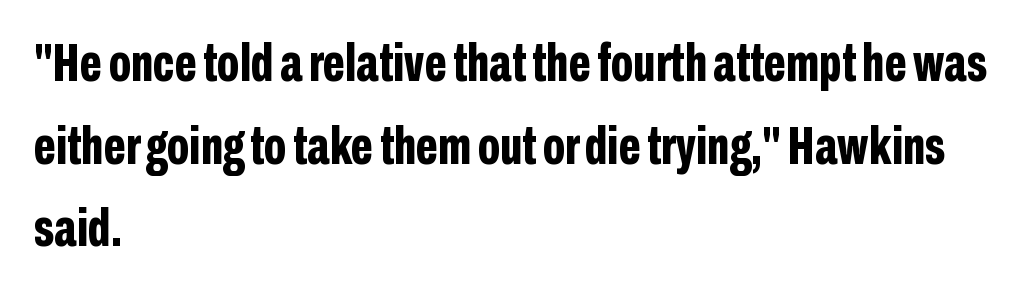
The image shows 53 px bold, condensed sans-serif type, upright; set left-aligned, normal line spacing (1.56x), normal letter spacing, not underlined; low stroke contrast and a medium x-height.
